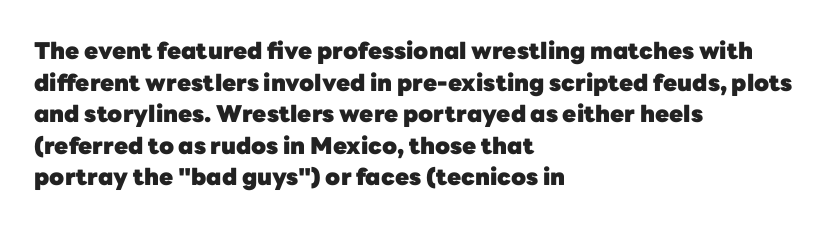
Q: Is the text bold? A: Yes.
Q: Is the text italic (slanted)? A: No, it is upright.
Q: Is the text underlined? A: No.
Q: How is the paragraph aligned? A: Left-aligned.
Q: Is the spacing between letters normal or unusually wide? A: Normal.
Q: Is the spacing between lines tight, normal or loose? A: Normal.
